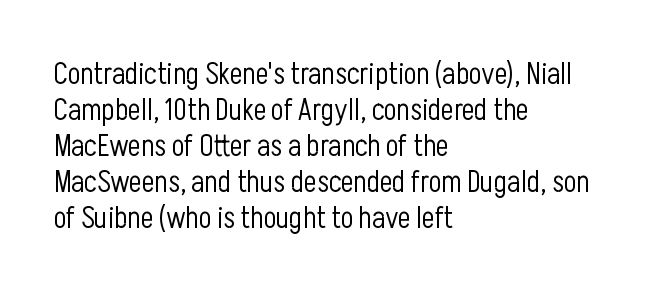
{"serif": "no", "italic": "no", "bold": "no", "weight": "light", "width": "condensed", "stroke_contrast": "low", "x_height": "medium", "monospaced": "no", "underline": "no", "align": "left", "line_spacing_ratio": 1.2, "letter_spacing": "normal", "letter_spacing_em": 0.0, "glyph_px": 30}
